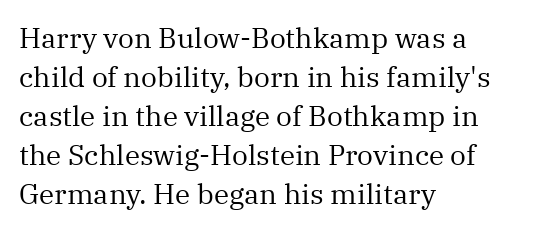
Q: Is the text bold? A: No.
Q: Is the text italic (slanted)? A: No, it is upright.
Q: Is the typeface a serif or a sans-serif typeface? A: Serif.
Q: Is the text underlined? A: No.
Q: How is the paragraph aligned? A: Left-aligned.
Q: Is the spacing between letters normal or unusually wide? A: Normal.
Q: Is the spacing between lines tight, normal or loose? A: Normal.
Q: Width (condensed, normal, or wide)? A: Normal.
Q: Stroke contrast? A: Medium.
Q: x-height? A: Medium.
Q: Monospaced? A: No.
